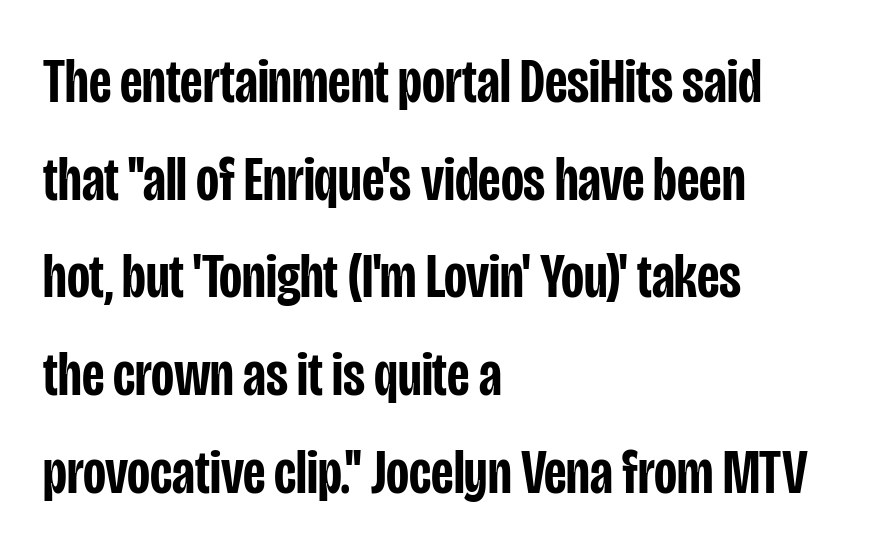
The image shows 63 px semibold, condensed sans-serif type, upright; set left-aligned, normal line spacing (1.55x), normal letter spacing, not underlined; low stroke contrast and a large x-height.
